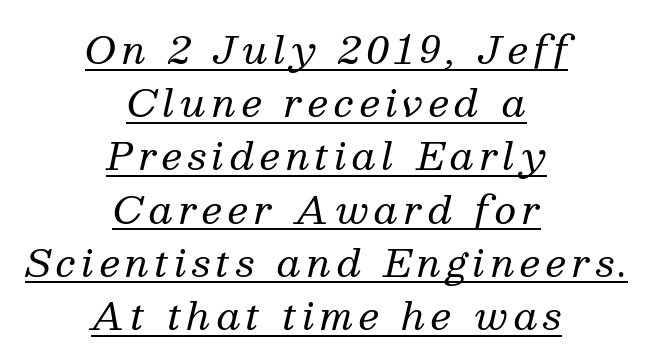
Each new line begins a customary step beneath the previous one. Each letter keeps its own natural width here, so spacing adapts to shape. Type style note: has serifs. One-word summary of the alignment: center. Stems here are at most as thick as an everyday book face. The specimen reads as italic at a glance.
